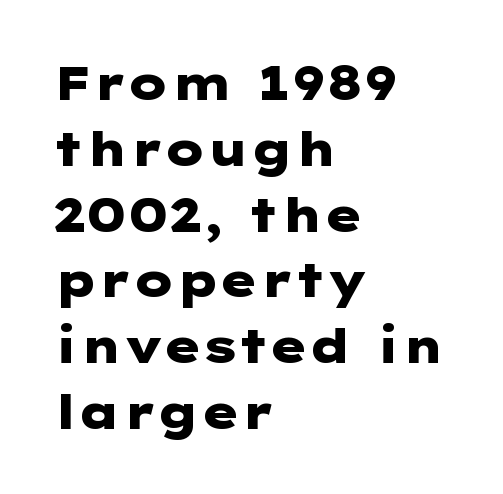
{"serif": "no", "italic": "no", "bold": "yes", "weight": "heavy", "width": "wide", "stroke_contrast": "low", "x_height": "medium", "underline": "no", "align": "left", "line_spacing": "normal", "line_spacing_ratio": 1.4, "letter_spacing": "normal", "letter_spacing_em": 0.0, "glyph_px": 47}
